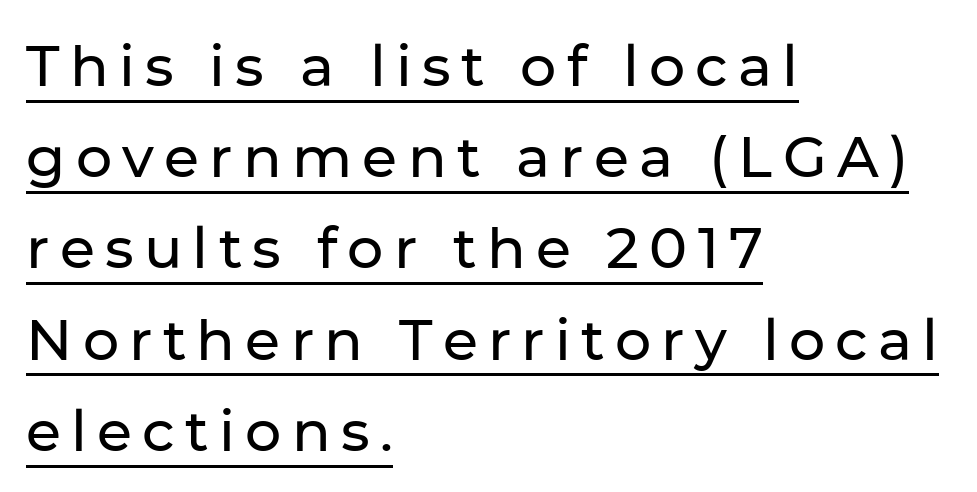
{"serif": "no", "italic": "no", "width": "normal", "stroke_contrast": "low", "x_height": "medium", "monospaced": "no", "underline": "yes", "align": "left", "line_spacing": "normal", "line_spacing_ratio": 1.6, "glyph_px": 57}
